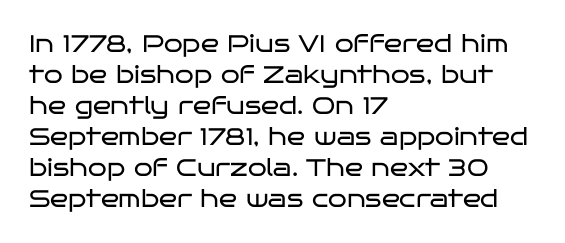
These lines keep a tight, regular rhythm from letter to letter. Notice how descenders clear the ascenders below comfortably — that's standard leading. These lines were composed using upright roman letters. One-word summary of the alignment: left. Nobody drew a line under any word here. The typesetting does not lean heavy: it is not bold.
